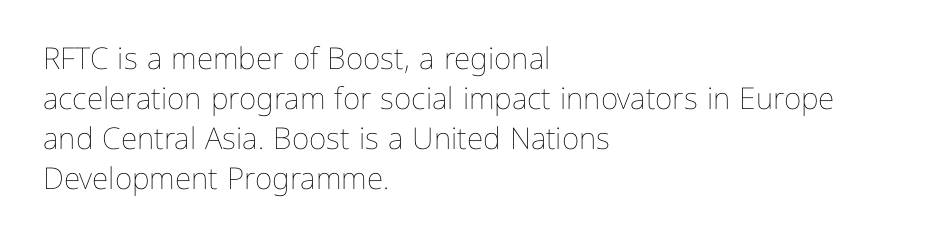
The image shows 30 px thin type, upright; set left-aligned, normal line spacing (1.33x), normal letter spacing, not underlined; low stroke contrast and a medium x-height.
